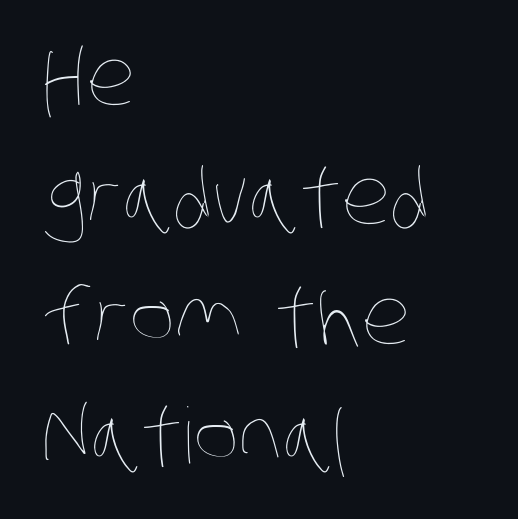
The image shows 77 px thin, condensed type; set left-aligned, normal line spacing (1.55x), normal letter spacing, not underlined; low stroke contrast and a large x-height.
